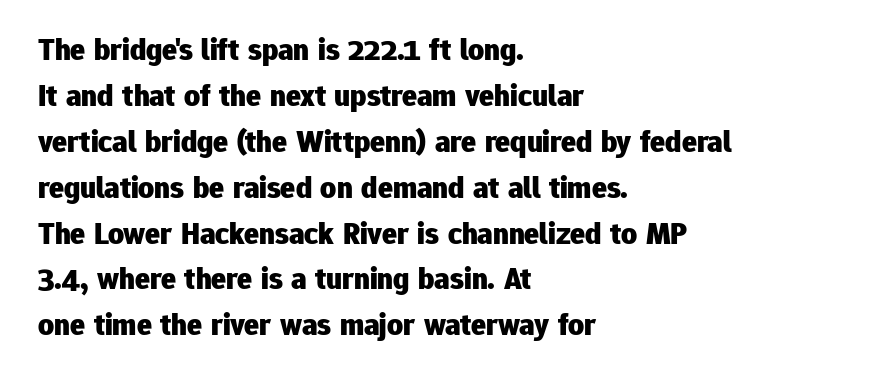
{"serif": "no", "italic": "no", "bold": "yes", "weight": "heavy", "width": "normal", "stroke_contrast": "low", "x_height": "medium", "monospaced": "no", "underline": "no", "align": "left", "line_spacing": "normal", "line_spacing_ratio": 1.48, "letter_spacing": "normal", "letter_spacing_em": 0.0, "glyph_px": 31}
